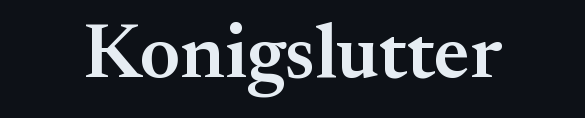
The image shows 77 px semibold serif type, upright; set normal letter spacing, not underlined; medium stroke contrast and a small x-height.
